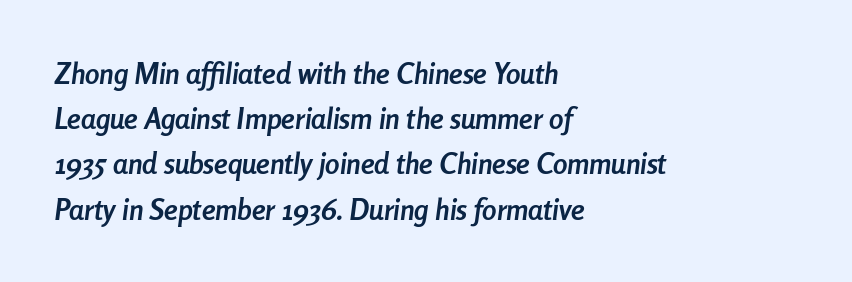
One-word summary of the alignment: left. Tracking value appears to be zero — textbook default spacing. The area under the type is left untouched. Rendered with sloped, italic letterforms. Note the varied advance widths — an 'i' is clearly narrower than an 'm'.
